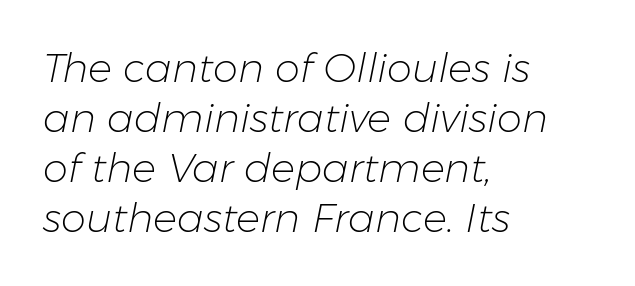
Q: Is the text bold? A: No.
Q: Is the text italic (slanted)? A: Yes, it leans right by about 11 degrees.
Q: Is the text underlined? A: No.
Q: How is the paragraph aligned? A: Left-aligned.
Q: Is the spacing between letters normal or unusually wide? A: Normal.
Q: Is the spacing between lines tight, normal or loose? A: Normal.
Q: Width (condensed, normal, or wide)? A: Normal.
Q: Stroke contrast? A: Low.
Q: x-height? A: Medium.
Q: Monospaced? A: No.
